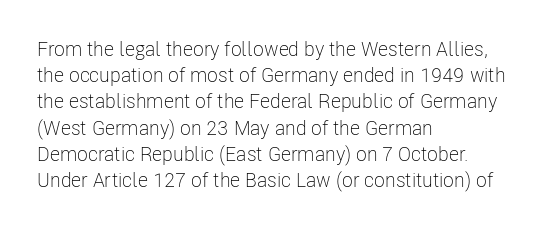
No chunkiness to these letters — they're not bold. Alignment: flush left. Do the letters lean? They stand straight. Horizontal bands of white between lines are of average thickness. Has an underline been added? It has not. Is the letter spacing exaggerated? No — it looks like the ordinary default.
